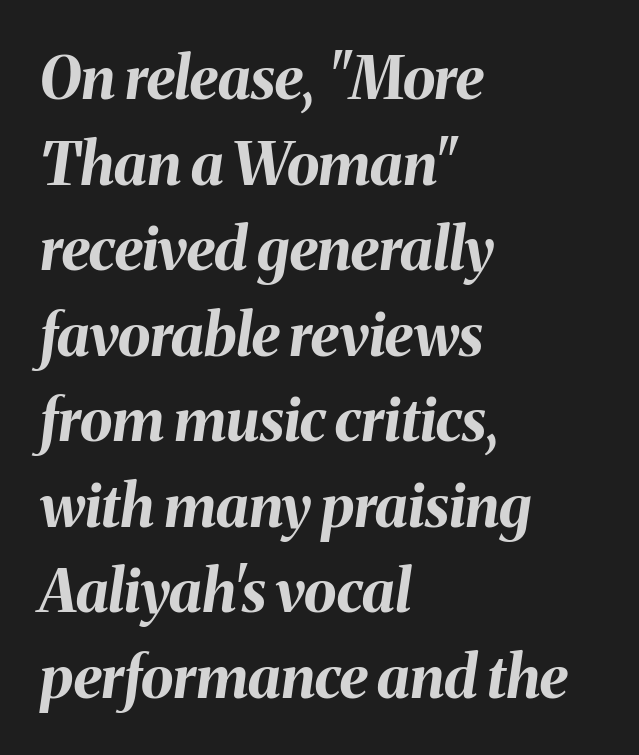
{"italic": "yes", "lean": "right", "slant_degrees": 8, "bold": "yes", "weight": "bold", "width": "normal", "stroke_contrast": "medium", "x_height": "medium", "monospaced": "no", "underline": "no", "align": "left", "line_spacing": "normal", "line_spacing_ratio": 1.45, "letter_spacing": "normal", "letter_spacing_em": 0.0, "glyph_px": 59}
